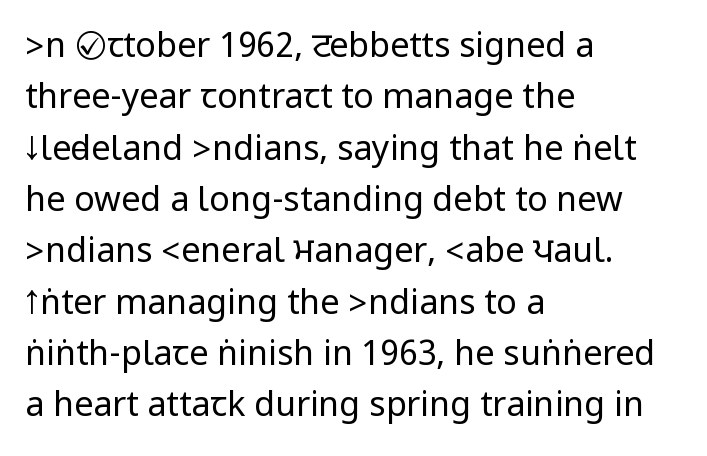
Beneath every word, the page is bare. Default kerning and tracking; the words read as compact shapes. Summary of weight: not heavy and not bold. This block has exactly the height ordinary leading produces.
